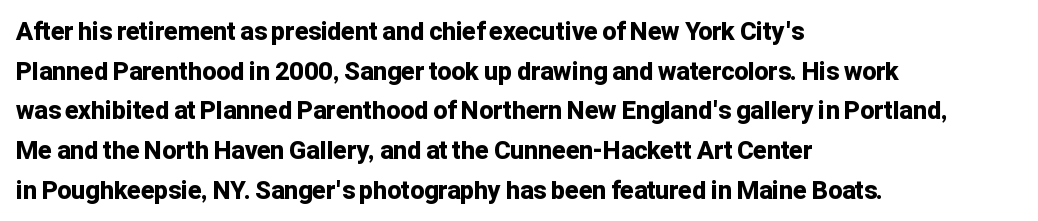
The words here are not underlined. Glyph-to-glyph distance matches everyday printed text. The rows are spaced the way most documents space them. The lettering holds an erect, upright posture throughout. Heavy-handed strokes throughout: this text is bold. Which margin do the lines hug? The left one — the right edge is uneven.
